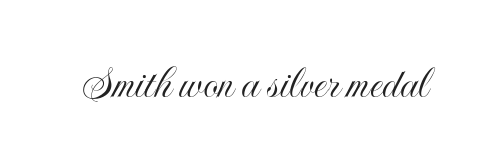
The space directly below the letters is spotless. Here the designer chose a conventional face with non-uniform glyph widths. The type is set solid horizontally, with unmodified tracking.
